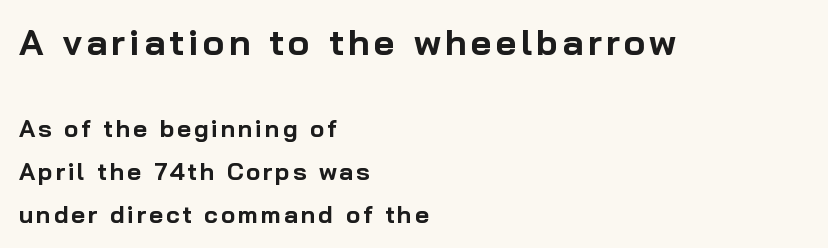
{"serif": "no", "italic": "no", "bold": "yes", "weight": "bold", "width": "normal", "stroke_contrast": "low", "x_height": "medium", "monospaced": "no", "underline": "no", "align": "left", "line_spacing_ratio": 1.8, "larger_block": "first", "size_ratio": 1.5, "glyph_px": 36}
